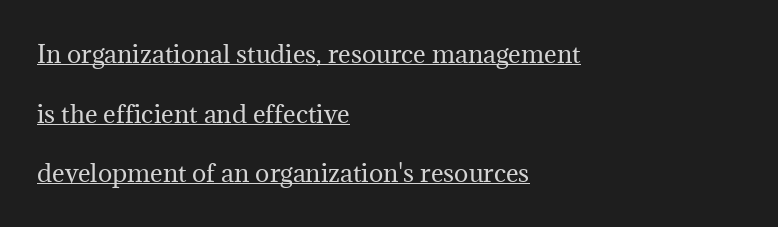
Q: Is the text bold? A: No.
Q: Is the text italic (slanted)? A: No, it is upright.
Q: Is the text underlined? A: Yes.
Q: How is the paragraph aligned? A: Left-aligned.
Q: Is the spacing between letters normal or unusually wide? A: Normal.
Q: Is the spacing between lines tight, normal or loose? A: Loose.
